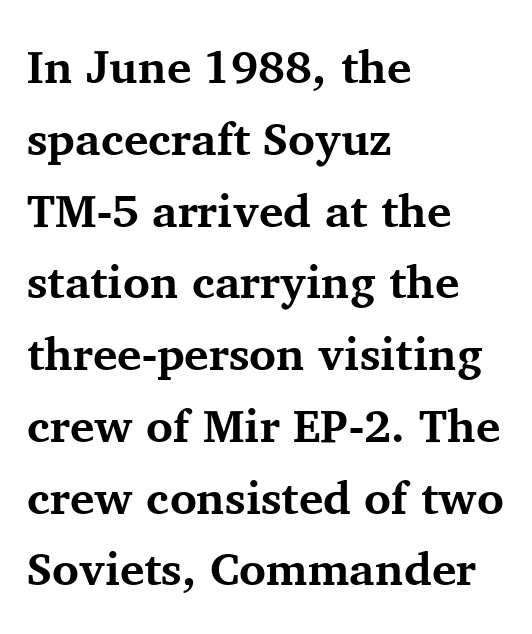
The image shows 46 px bold serif type, upright; set left-aligned, normal line spacing (1.56x), normal letter spacing, not underlined; medium stroke contrast and a medium x-height.
